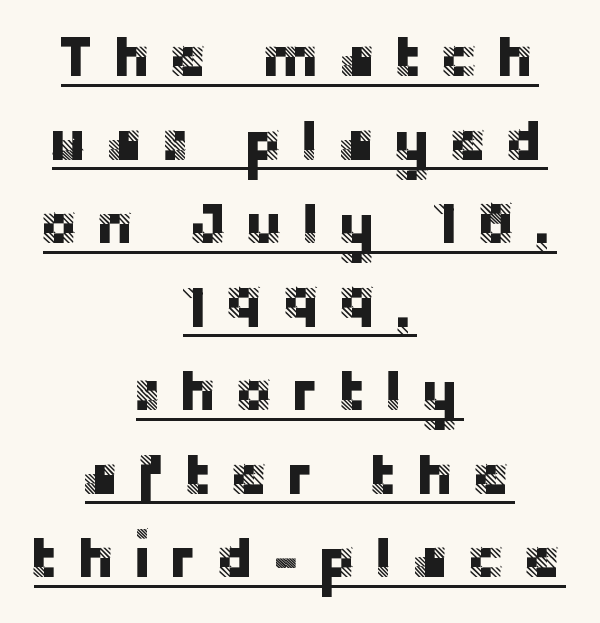
Line spacing here is normal. A typesetter would label this face a sans. In designer terms, the underline attribute is active on this setting. A typesetter would call this proportional, since set widths differ per character. The lettering holds an erect, upright posture throughout.
